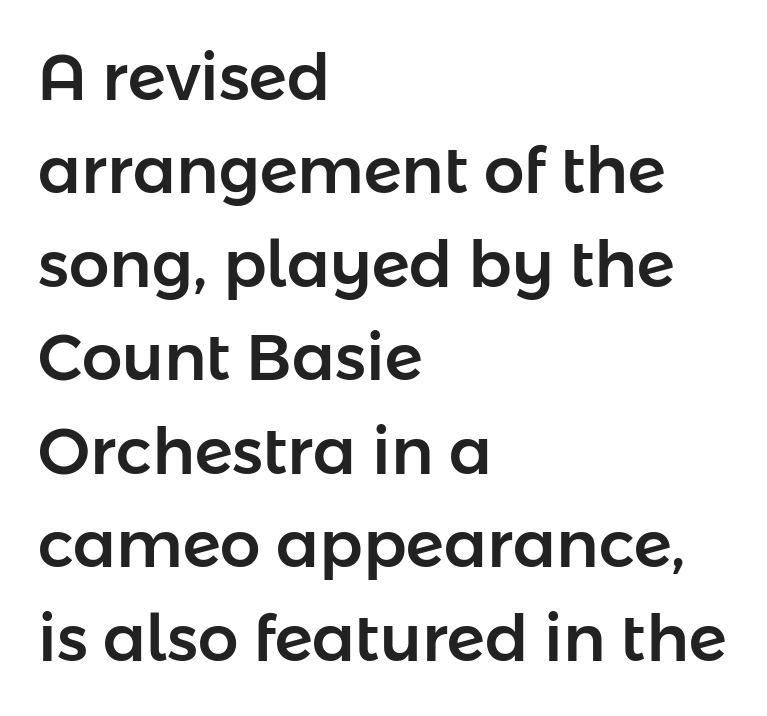
{"serif": "no", "italic": "no", "width": "normal", "stroke_contrast": "low", "x_height": "medium", "monospaced": "no", "underline": "no", "align": "left", "line_spacing": "normal", "line_spacing_ratio": 1.46, "letter_spacing": "normal", "letter_spacing_em": 0.0, "glyph_px": 64}
